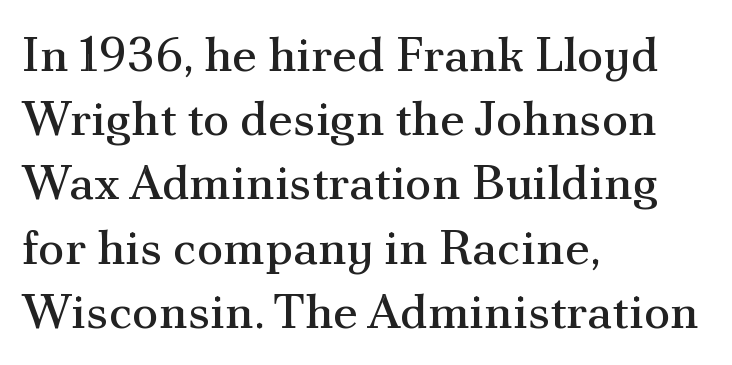
{"serif": "yes", "italic": "no", "bold": "no", "weight": "regular", "width": "normal", "stroke_contrast": "medium", "x_height": "small", "monospaced": "no", "underline": "no", "align": "left", "line_spacing": "normal", "line_spacing_ratio": 1.31, "letter_spacing": "normal", "letter_spacing_em": 0.0, "glyph_px": 49}
